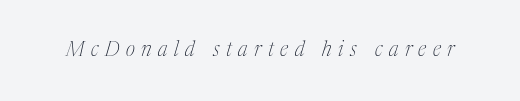
Q: Is the text bold? A: No.
Q: Is the text italic (slanted)? A: Yes, it leans right by about 17 degrees.
Q: Is the text underlined? A: No.
Q: Is the spacing between letters normal or unusually wide? A: Unusually wide.
